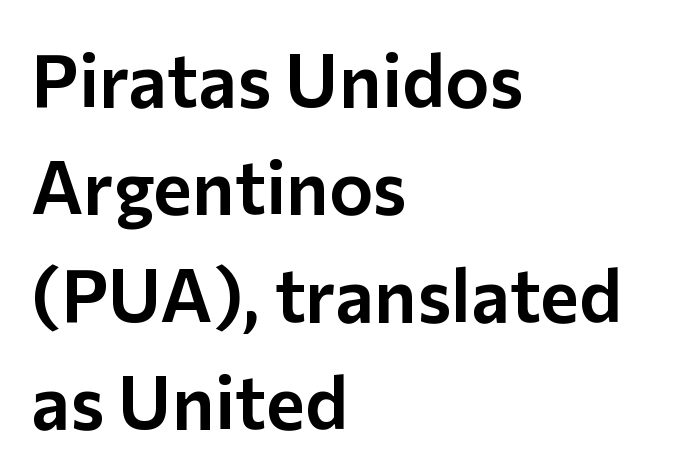
{"serif": "no", "italic": "no", "width": "normal", "stroke_contrast": "low", "x_height": "medium", "monospaced": "no", "underline": "no", "align": "left", "line_spacing": "normal", "line_spacing_ratio": 1.45, "letter_spacing": "normal", "letter_spacing_em": 0.0, "glyph_px": 74}
